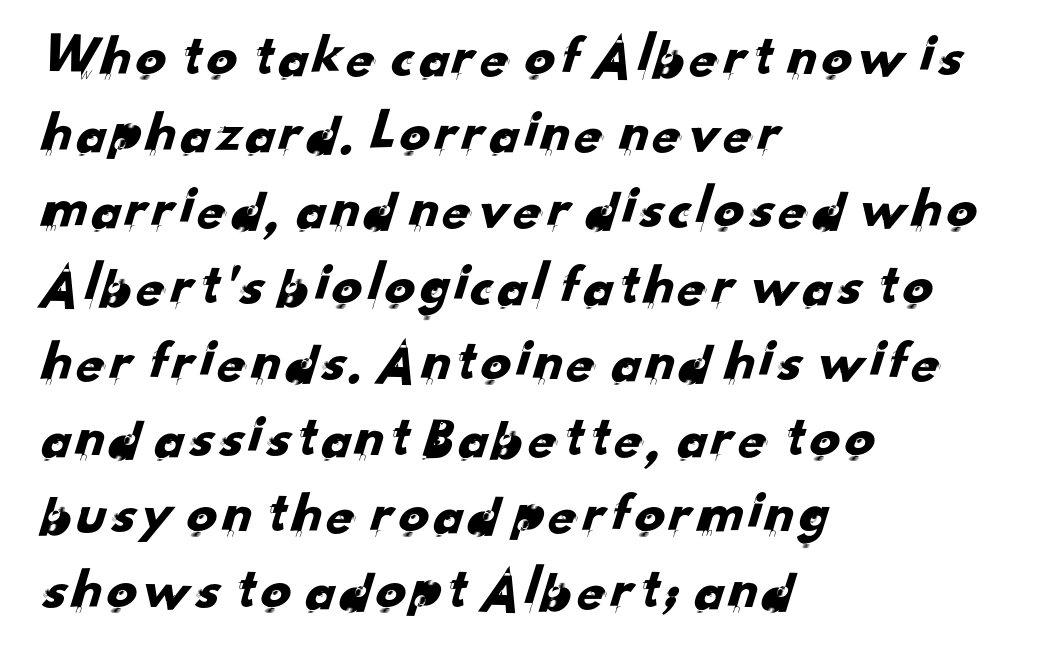
The image shows 60 px sans-serif type; set left-aligned, normal line spacing (1.27x), normal letter spacing, not underlined; low stroke contrast and a small x-height.
